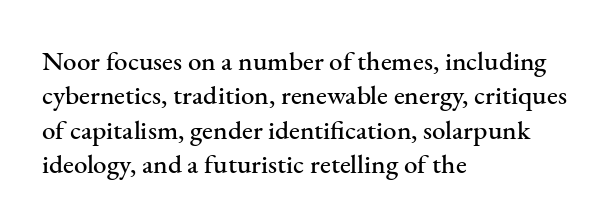
Q: Is the text italic (slanted)? A: No, it is upright.
Q: Is the text underlined? A: No.
Q: How is the paragraph aligned? A: Left-aligned.
Q: Is the spacing between letters normal or unusually wide? A: Normal.
Q: Is the spacing between lines tight, normal or loose? A: Normal.
